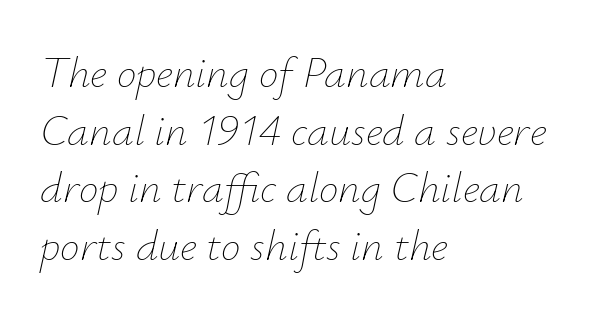
The image shows 44 px thin type, italic (leaning right); set left-aligned, normal line spacing (1.31x), normal letter spacing, not underlined; low stroke contrast and a small x-height.
